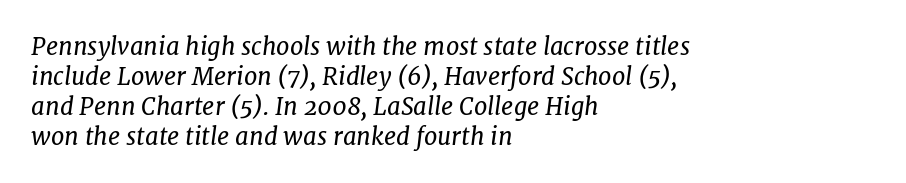
Rows of type keep a routine distance in the vertical direction. Letter spacing: default. Style check: oblique. The foot of each line stays bare and open.
